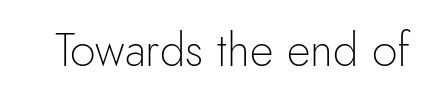
Students, note that the glyphs here touch the page at normal intervals. You could not count columns in this text — the font is proportionally spaced. Grotesque or geometric, the face here clearly has no serifs. Posture: upright roman. This rendering features lettering with no underline. Summary of weight: not heavy and not bold.
